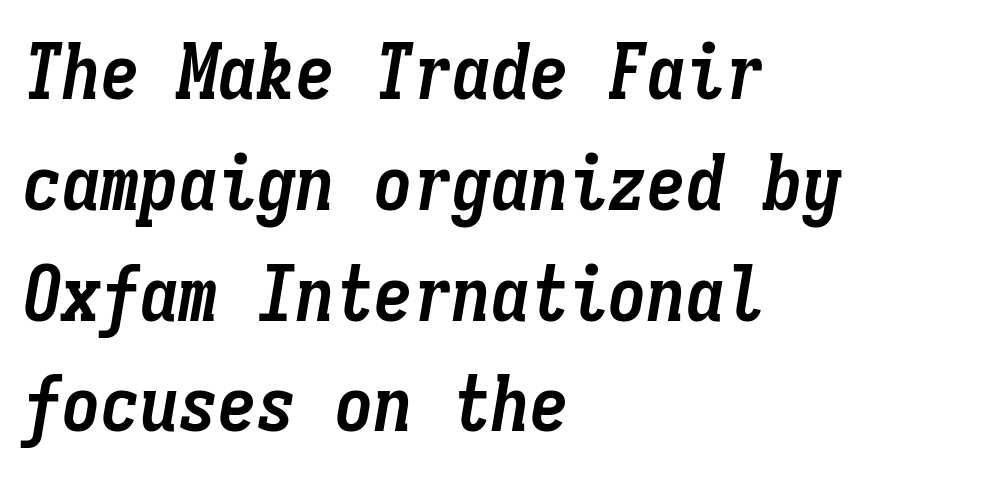
Is the type slanted? Yes — the strokes lean at a clear angle. Every character here occupies the same horizontal width, giving the sample a typewriter-like rhythm. Letters rest on an invisible, unmarked baseline. The passage shown is emphatically bold. Each line starts at the same left margin while the right side varies.
